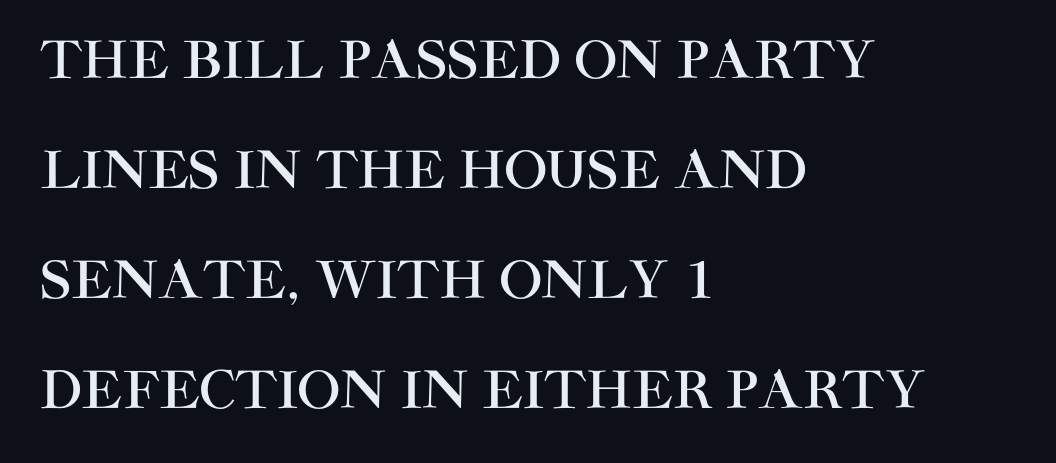
The image shows 51 px sans-serif type, upright; set left-aligned, loose line spacing (2.16x), normal letter spacing, not underlined; high stroke contrast and a large x-height.
